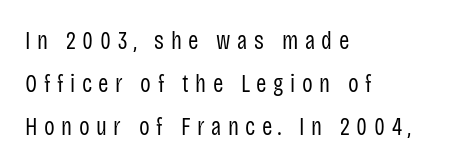
The image shows 25 px text type, upright; set left-aligned, line spacing 1.73x, unusually wide letter spacing (+0.26 em), not underlined.
